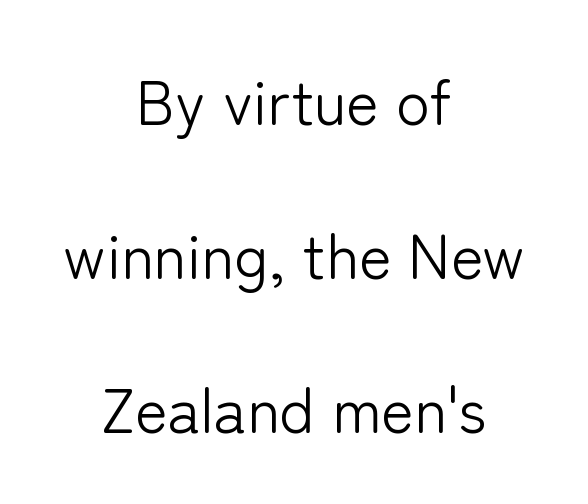
{"serif": "no", "italic": "no", "bold": "no", "weight": "light", "width": "normal", "stroke_contrast": "low", "x_height": "medium", "monospaced": "no", "underline": "no", "align": "center", "line_spacing": "loose", "line_spacing_ratio": 2.48, "letter_spacing": "normal", "letter_spacing_em": 0.0, "glyph_px": 62}
